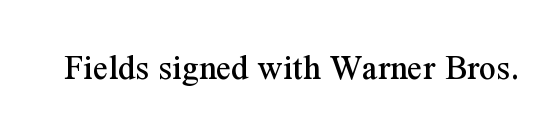
A typesetter would call this zero additional tracking. Varying glyph widths throughout — classic text-font behaviour. The gap between lines stays unmarked. Look at the bottom of the vertical strokes: they flare into serifs here.
